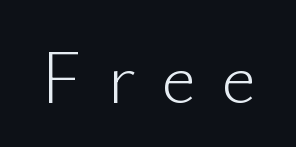
The image shows 77 px light sans-serif type, upright; set unusually wide letter spacing (+0.33 em), not underlined; low stroke contrast and a small x-height.
